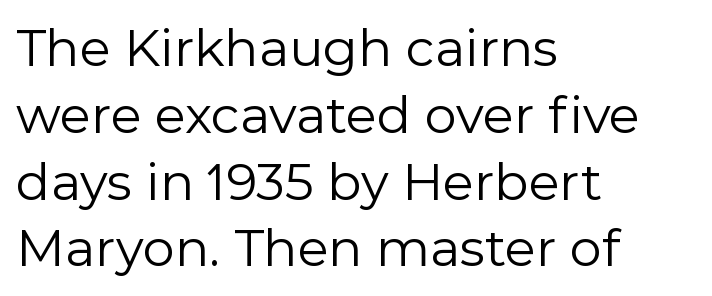
{"serif": "no", "italic": "no", "bold": "no", "weight": "regular", "width": "normal", "x_height": "medium", "monospaced": "no", "underline": "no", "align": "left", "line_spacing": "normal", "line_spacing_ratio": 1.31, "letter_spacing": "normal", "letter_spacing_em": 0.0, "glyph_px": 51}
